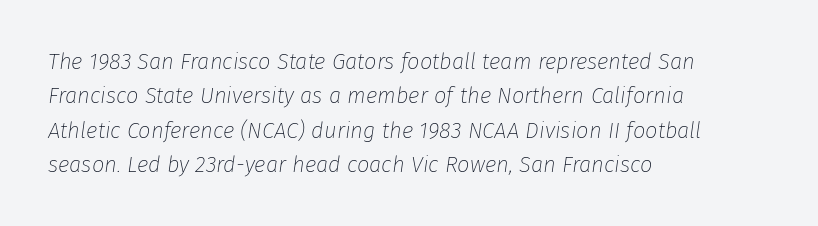
{"italic": "yes", "lean": "right", "slant_degrees": 8, "bold": "no", "underline": "no", "align": "left", "line_spacing": "normal", "line_spacing_ratio": 1.56, "letter_spacing": "normal", "letter_spacing_em": 0.0, "glyph_px": 22}
